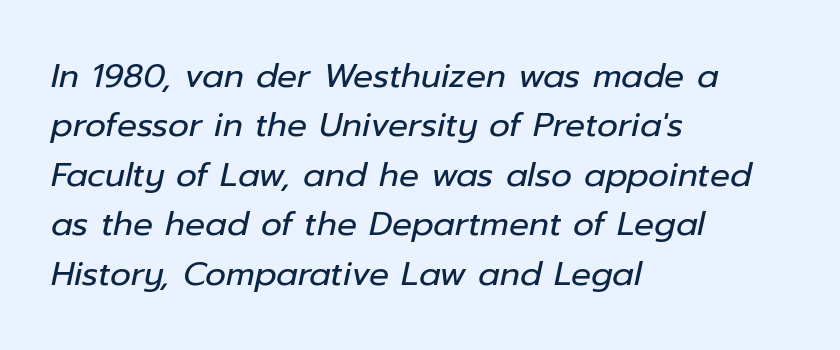
Is the letter spacing exaggerated? No — it looks like the ordinary default. The lines sit at an ordinary, default distance from one another. Just letters on the line, the space beneath them empty. Horizontally, the lines are justified to the leading edge only. A typesetter would mark this as italic. Summary of weight: not heavy and not bold.
